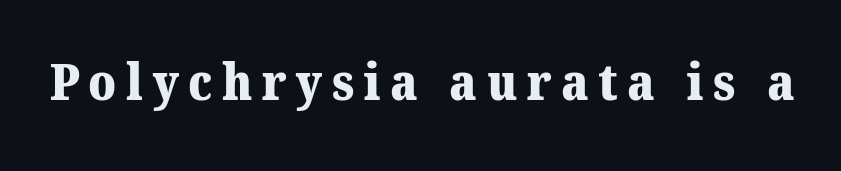
Caption: bold face, heavy strokes. The face used here is proportionally spaced, like ordinary book or web type. Classification — serif. The area under the type is left untouched.
